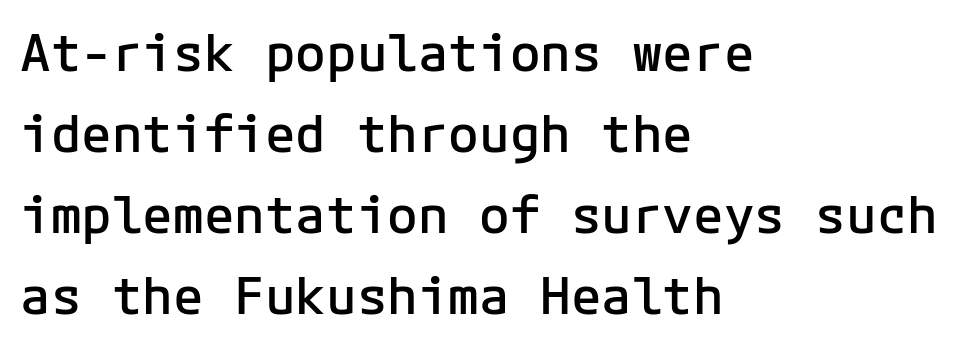
Q: Is the text bold? A: Semi-bold.
Q: Is the text italic (slanted)? A: No, it is upright.
Q: Is the typeface a serif or a sans-serif typeface? A: Sans-serif.
Q: Is the text underlined? A: No.
Q: How is the paragraph aligned? A: Left-aligned.
Q: Is the spacing between letters normal or unusually wide? A: Normal.
Q: Is the spacing between lines tight, normal or loose? A: Normal.
Q: Width (condensed, normal, or wide)? A: Normal.
Q: Stroke contrast? A: Low.
Q: x-height? A: Medium.
Q: Monospaced? A: Yes.
